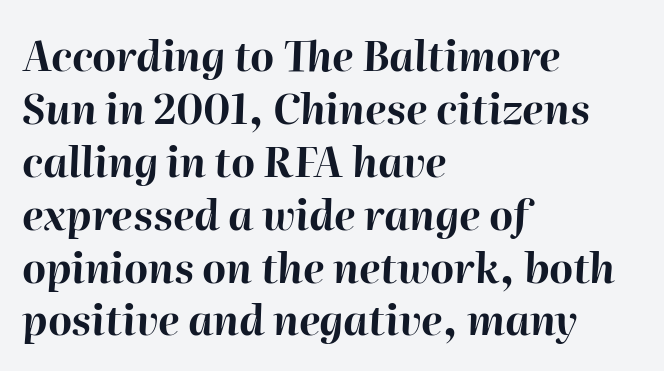
Every row of glyphs begins at an identical x-position on the left. Default kerning and tracking; the words read as compact shapes. Slant detected: the letters are inclined. Plenty of ink on the page — the face is bold. The glyphs are unaccompanied by any horizontal stroke below them.
